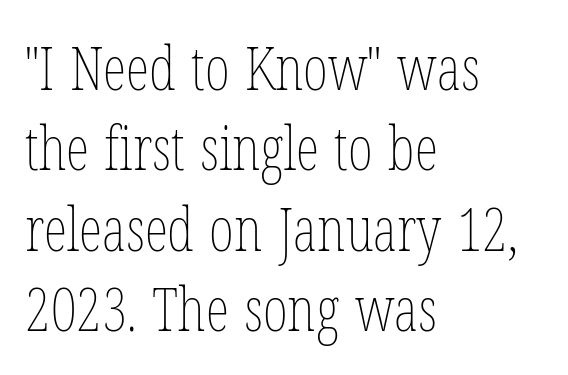
{"italic": "no", "bold": "no", "weight": "thin", "width": "condensed", "stroke_contrast": "low", "x_height": "medium", "monospaced": "no", "underline": "no", "align": "left", "line_spacing": "normal", "line_spacing_ratio": 1.34, "letter_spacing": "normal", "letter_spacing_em": 0.0, "glyph_px": 60}
